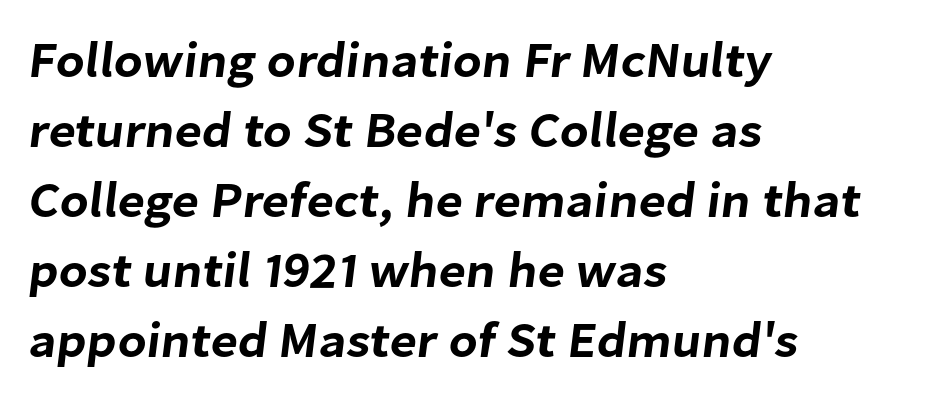
{"serif": "no", "width": "normal", "stroke_contrast": "low", "x_height": "medium", "monospaced": "no", "underline": "no", "align": "left", "line_spacing": "normal", "line_spacing_ratio": 1.4, "letter_spacing": "normal", "letter_spacing_em": 0.0, "glyph_px": 50}
